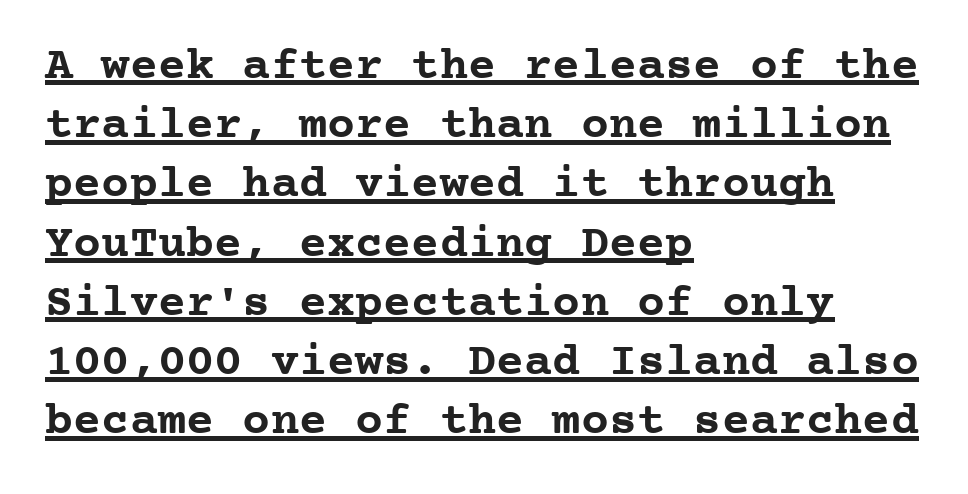
Old-style or modern, the face here clearly has serifs. Quick note: interline space is typical. Italic? Not at all — the glyphs are vertical. Compared with typical body copy, the letter spacing here is the same. Where is the straight margin? On the left. Monospaced: the letters line up in strict vertical columns.
